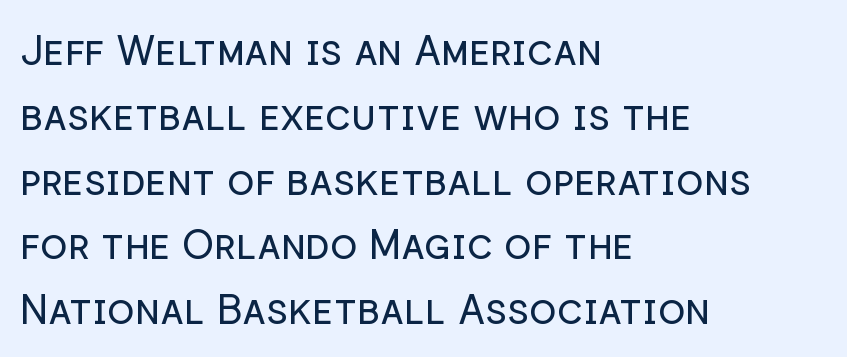
The image shows 41 px regular-weight sans-serif type, upright; set left-aligned, normal line spacing (1.58x), normal letter spacing, not underlined; low stroke contrast and a medium x-height.
